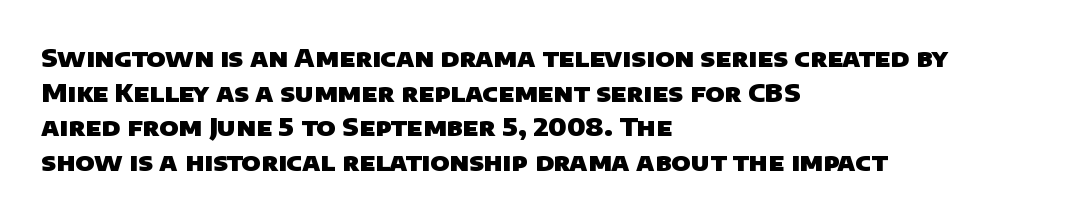
Caption: multi-line text, flush left, ragged right. Default kerning and tracking; the words read as compact shapes. Typographic density is high because the face is bold. Anything drawn beneath the words? Only blank space. The designer left line spacing at the default.
